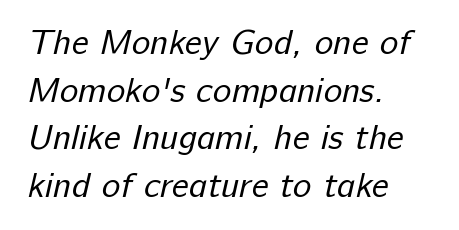
Q: Is the text bold? A: No.
Q: Is the typeface a serif or a sans-serif typeface? A: Sans-serif.
Q: Is the text underlined? A: No.
Q: How is the paragraph aligned? A: Left-aligned.
Q: Is the spacing between letters normal or unusually wide? A: Normal.
Q: Is the spacing between lines tight, normal or loose? A: Normal.
Q: Width (condensed, normal, or wide)? A: Normal.
Q: Stroke contrast? A: Low.
Q: x-height? A: Medium.
Q: Monospaced? A: No.
